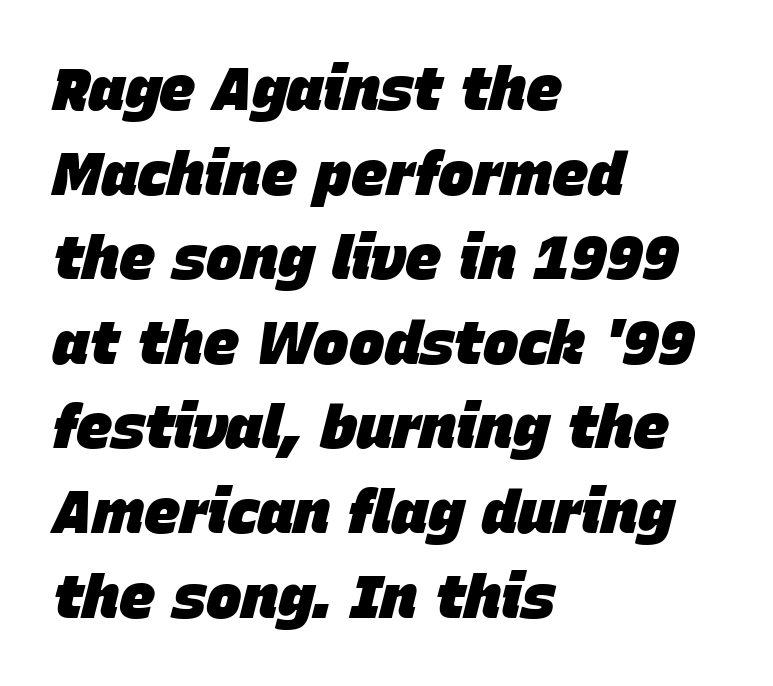
{"italic": "yes", "lean": "right", "slant_degrees": 15, "bold": "yes", "weight": "heavy", "width": "normal", "stroke_contrast": "low", "x_height": "large", "monospaced": "no", "underline": "no", "align": "left", "line_spacing": "normal", "line_spacing_ratio": 1.41, "letter_spacing": "normal", "letter_spacing_em": 0.0, "glyph_px": 60}
